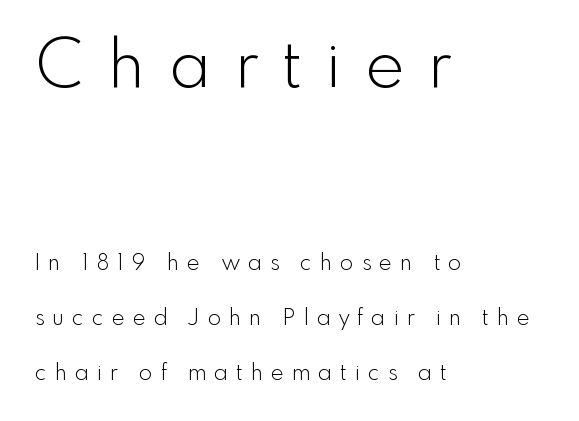
Size contrast runs from large at the top to small at the bottom. The strokes carry an ordinary text weight at most. The face used here is proportionally spaced, like ordinary book or web type. Is the letter spacing exaggerated? Yes — the characters are pushed far apart. Alignment: flush left. The letters carry no serifs — their stems end cleanly without finishing strokes.
